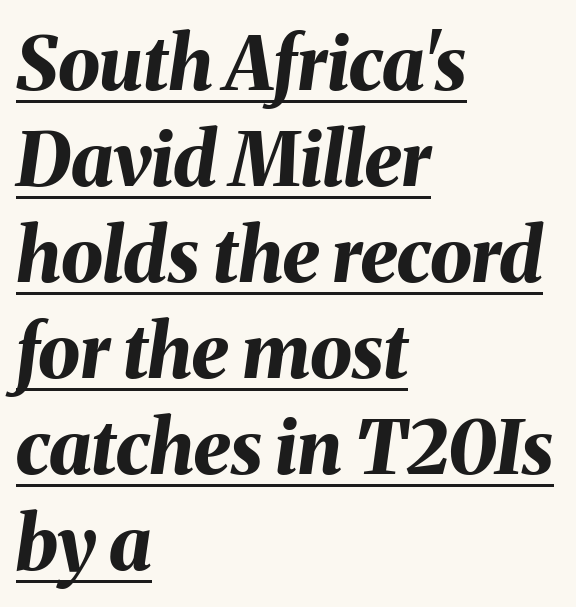
Does the weight exceed regular? Yes, all the way to bold. Is this a fixed-width face? No — the glyphs have proportional, varying widths. This sample uses an oblique cut, with every glyph tilted off the vertical. Horizontal alignment here is leftward, the default for most running prose. Glance below the letters and you will spot a drawn line.
